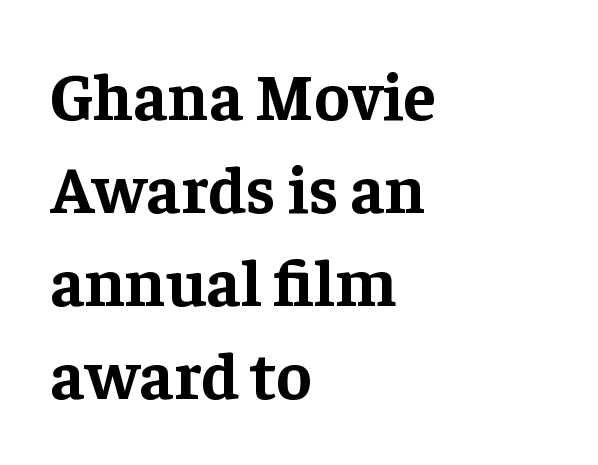
Q: Is the text bold? A: Yes.
Q: Is the text italic (slanted)? A: No, it is upright.
Q: Is the typeface a serif or a sans-serif typeface? A: Serif.
Q: Is the text underlined? A: No.
Q: How is the paragraph aligned? A: Left-aligned.
Q: Is the spacing between letters normal or unusually wide? A: Normal.
Q: Is the spacing between lines tight, normal or loose? A: Normal.
Q: Width (condensed, normal, or wide)? A: Normal.
Q: Stroke contrast? A: Low.
Q: x-height? A: Medium.
Q: Monospaced? A: No.
